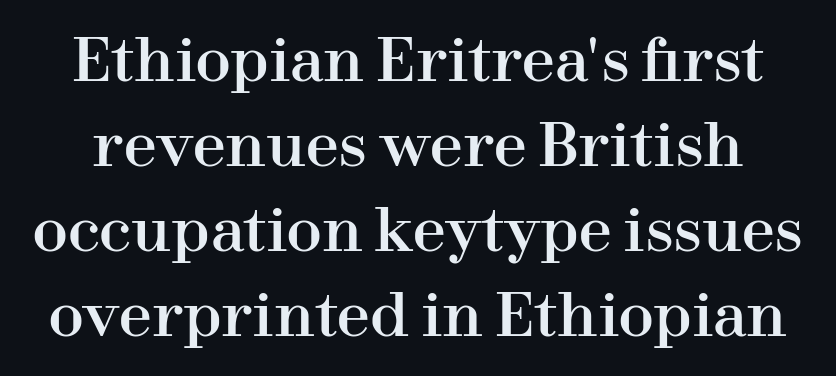
Q: Is the text italic (slanted)? A: No, it is upright.
Q: Is the typeface a serif or a sans-serif typeface? A: Serif.
Q: Is the text underlined? A: No.
Q: Is the spacing between letters normal or unusually wide? A: Normal.
Q: Is the spacing between lines tight, normal or loose? A: Normal.
Q: Width (condensed, normal, or wide)? A: Normal.
Q: Stroke contrast? A: High.
Q: x-height? A: Medium.
Q: Monospaced? A: No.
